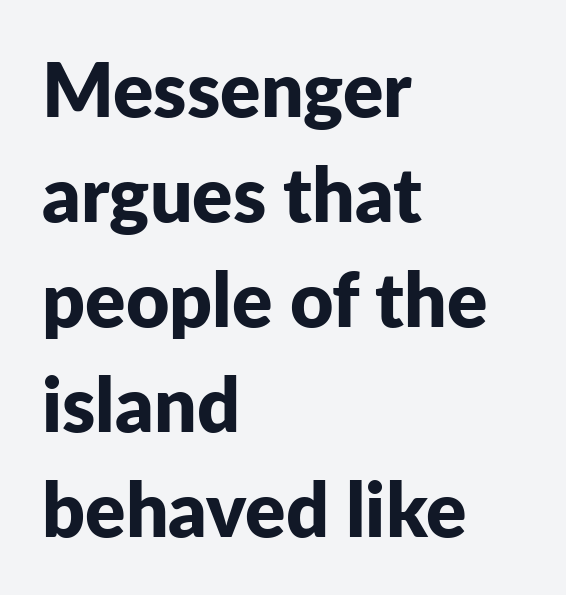
Q: Is the text bold? A: Yes.
Q: Is the text italic (slanted)? A: No, it is upright.
Q: Is the typeface a serif or a sans-serif typeface? A: Sans-serif.
Q: Is the text underlined? A: No.
Q: How is the paragraph aligned? A: Left-aligned.
Q: Is the spacing between letters normal or unusually wide? A: Normal.
Q: Is the spacing between lines tight, normal or loose? A: Normal.
Q: Width (condensed, normal, or wide)? A: Normal.
Q: Stroke contrast? A: Low.
Q: x-height? A: Medium.
Q: Monospaced? A: No.
